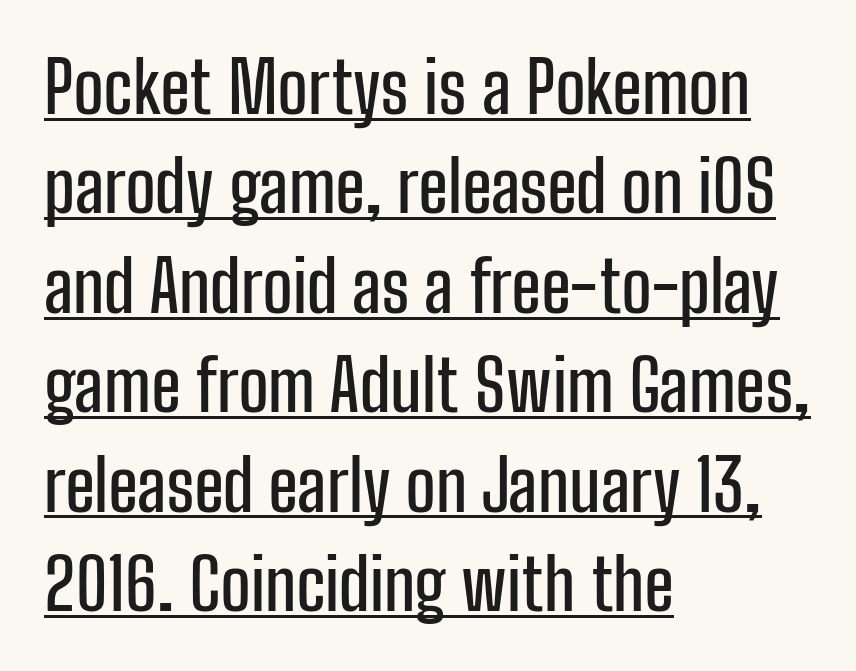
The image shows 71 px condensed sans-serif type, upright; set left-aligned, normal line spacing (1.4x), normal letter spacing, underlined; low stroke contrast and a medium x-height.
